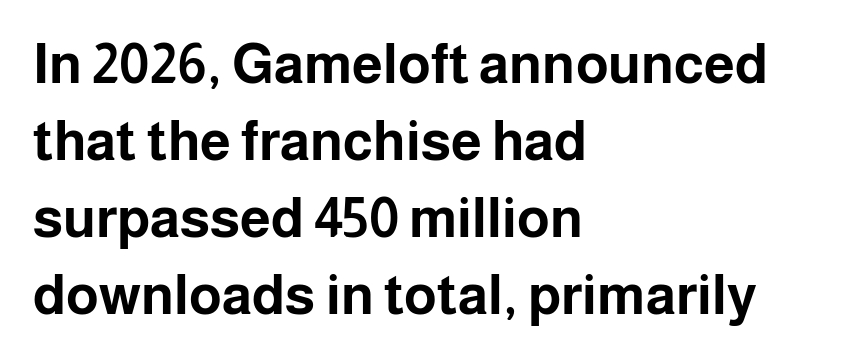
Q: Is the text bold? A: Yes.
Q: Is the text italic (slanted)? A: No, it is upright.
Q: Is the typeface a serif or a sans-serif typeface? A: Sans-serif.
Q: Is the text underlined? A: No.
Q: How is the paragraph aligned? A: Left-aligned.
Q: Is the spacing between letters normal or unusually wide? A: Normal.
Q: Is the spacing between lines tight, normal or loose? A: Normal.
Q: Width (condensed, normal, or wide)? A: Normal.
Q: Stroke contrast? A: Low.
Q: x-height? A: Medium.
Q: Monospaced? A: No.
